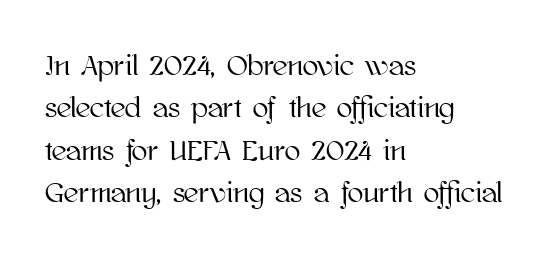
Q: Is the text italic (slanted)? A: No, it is upright.
Q: Is the text underlined? A: No.
Q: How is the paragraph aligned? A: Left-aligned.
Q: Is the spacing between letters normal or unusually wide? A: Normal.
Q: Is the spacing between lines tight, normal or loose? A: Normal.
Q: Width (condensed, normal, or wide)? A: Normal.
Q: Stroke contrast? A: High.
Q: x-height? A: Medium.
Q: Monospaced? A: No.
